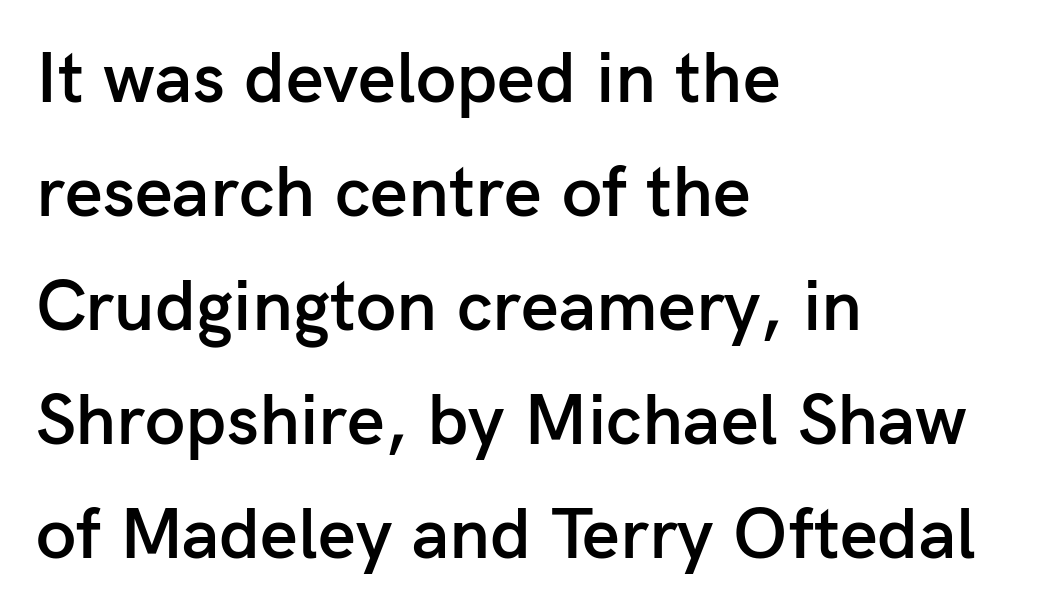
The image shows 73 px semibold sans-serif type, upright; set left-aligned, normal line spacing (1.56x), normal letter spacing, not underlined; low stroke contrast and a medium x-height.
